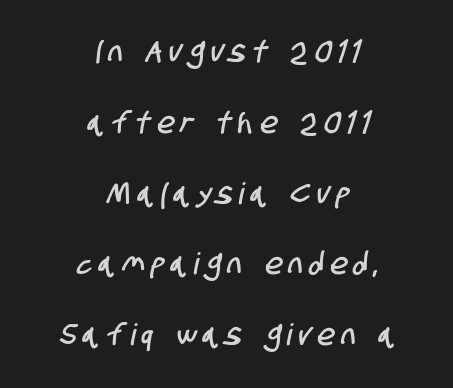
{"serif": "no", "width": "condensed", "stroke_contrast": "low", "x_height": "large", "monospaced": "no", "underline": "no", "align": "center", "line_spacing": "loose", "line_spacing_ratio": 2.36, "letter_spacing": "wide", "letter_spacing_em": 0.23, "glyph_px": 30}
